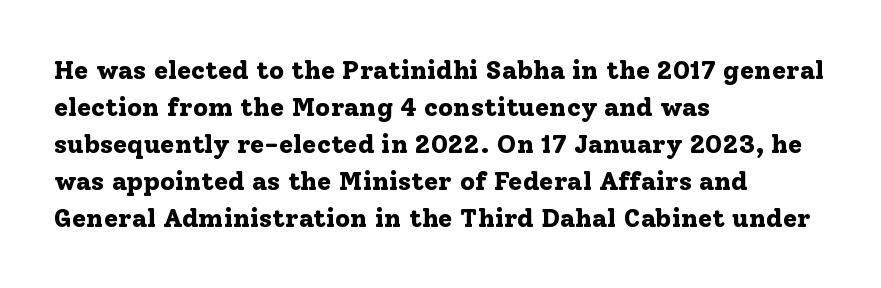
The image shows 26 px bold type, upright; set left-aligned, normal line spacing (1.42x), normal letter spacing, not underlined.
